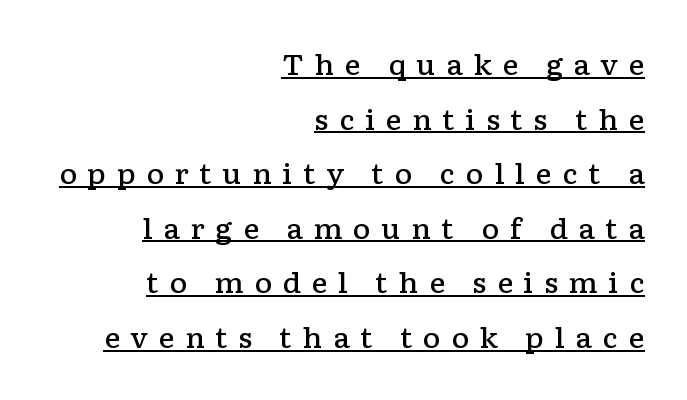
The image shows 27 px text type, upright; set right-aligned, loose line spacing (2.02x), unusually wide letter spacing (+0.39 em), underlined.
